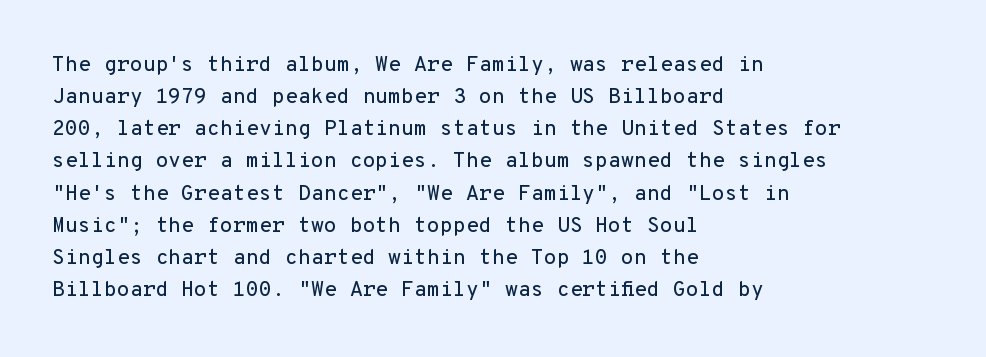
Layout note: lines flush left. The string is rendered with underlining switched off. The line texture is even and compact thanks to regular tracking. A roman cut, with each character standing at attention. The space between consecutive lines is moderate.
